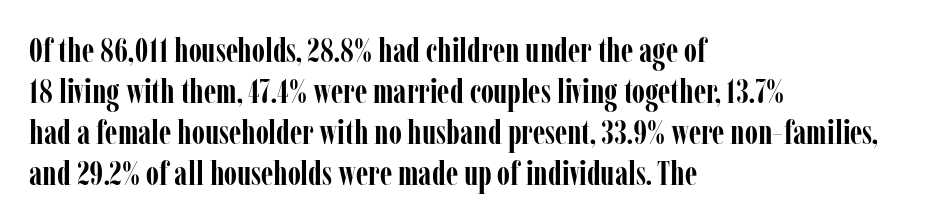
Q: Is the text bold? A: Yes.
Q: Is the text italic (slanted)? A: No, it is upright.
Q: Is the typeface a serif or a sans-serif typeface? A: Serif.
Q: Is the text underlined? A: No.
Q: How is the paragraph aligned? A: Left-aligned.
Q: Is the spacing between letters normal or unusually wide? A: Normal.
Q: Width (condensed, normal, or wide)? A: Condensed.
Q: Stroke contrast? A: Low.
Q: x-height? A: Medium.
Q: Monospaced? A: No.
